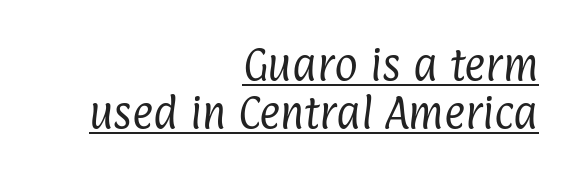
{"serif": "no", "bold": "no", "weight": "regular", "width": "condensed", "stroke_contrast": "low", "x_height": "medium", "monospaced": "no", "underline": "yes", "align": "right", "line_spacing": "normal", "line_spacing_ratio": 1.33, "letter_spacing": "normal", "letter_spacing_em": 0.0, "glyph_px": 36}
